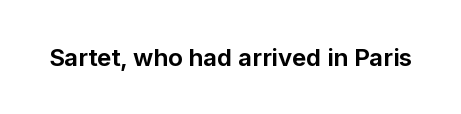
{"italic": "no", "bold": "yes", "underline": "no", "letter_spacing": "normal", "letter_spacing_em": 0.0, "glyph_px": 24}
